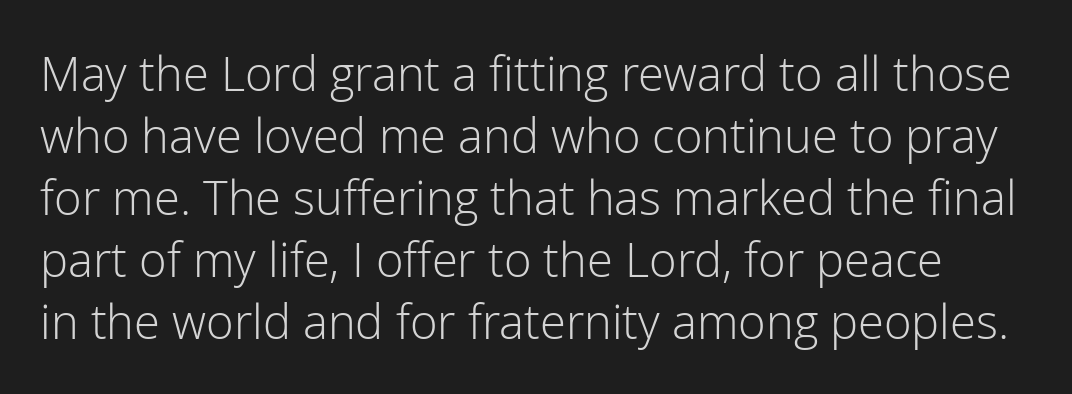
{"serif": "no", "italic": "no", "bold": "no", "weight": "light", "width": "normal", "stroke_contrast": "low", "x_height": "medium", "monospaced": "no", "underline": "no", "line_spacing": "normal", "line_spacing_ratio": 1.32, "letter_spacing": "normal", "letter_spacing_em": 0.0, "glyph_px": 47}
